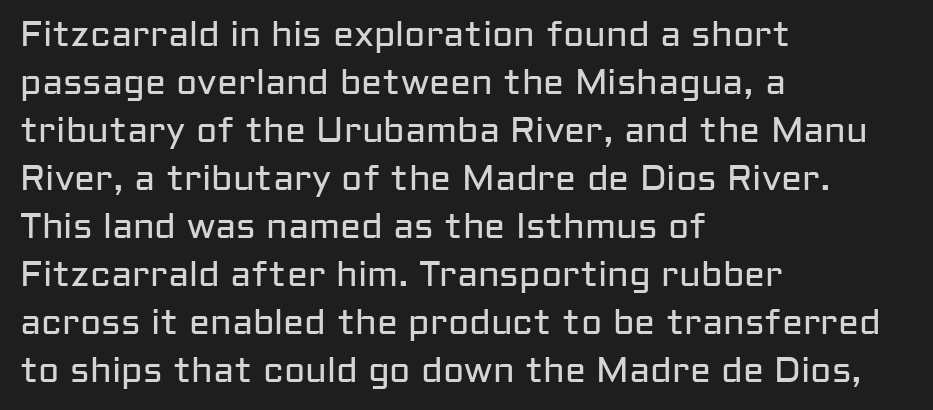
{"serif": "no", "italic": "no", "bold": "no", "weight": "regular", "width": "normal", "stroke_contrast": "low", "x_height": "medium", "monospaced": "no", "underline": "no", "align": "left", "line_spacing": "normal", "line_spacing_ratio": 1.37, "letter_spacing": "normal", "letter_spacing_em": 0.0, "glyph_px": 35}
